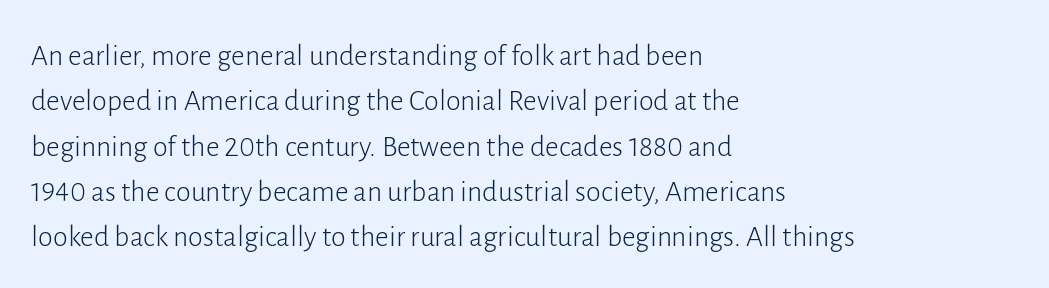
The letters stand upright; this is a roman face. The lines are quadded left. Each letter keeps its own natural width here, so spacing adapts to shape. This rendering leaves character spacing at its baseline value.
